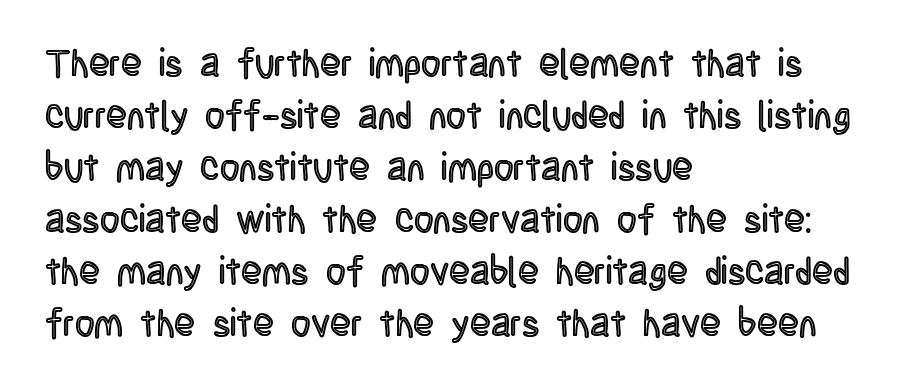
Regular leading. A typesetter would mark this as roman, not italic. The lines in this sample share a left origin and differ only in where they stop. The specimen omits any rule beneath the text block's lines.
